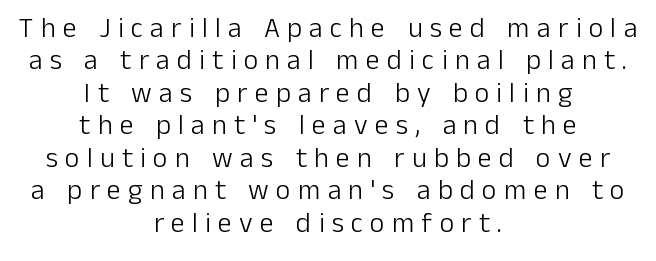
Think standard paragraph weight, or any step lighter than that. Check the space under the baseline: it is left empty. A typesetter would call this proportional, since set widths differ per character. Check where the strokes stop: nothing finishes them off — pure sans. Line starts and ends both wander, symmetrically.
